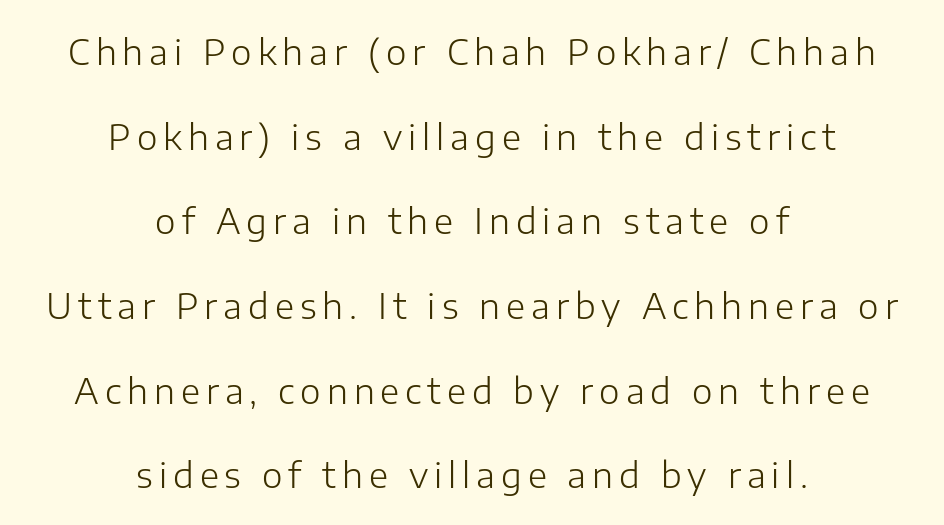
{"serif": "no", "italic": "no", "bold": "no", "weight": "light", "width": "normal", "stroke_contrast": "low", "x_height": "medium", "monospaced": "no", "underline": "no", "align": "center", "line_spacing": "loose", "line_spacing_ratio": 2.42, "glyph_px": 35}
